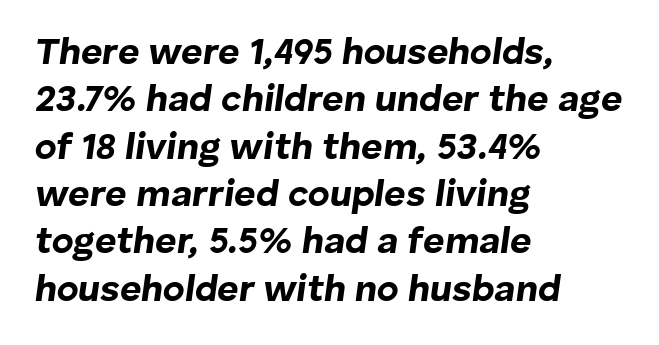
Q: Is the text bold? A: Yes.
Q: Is the text italic (slanted)? A: Yes, it leans right by about 8 degrees.
Q: Is the text underlined? A: No.
Q: How is the paragraph aligned? A: Left-aligned.
Q: Is the spacing between letters normal or unusually wide? A: Normal.
Q: Is the spacing between lines tight, normal or loose? A: Normal.
Q: Width (condensed, normal, or wide)? A: Normal.
Q: Stroke contrast? A: Low.
Q: x-height? A: Medium.
Q: Monospaced? A: No.
